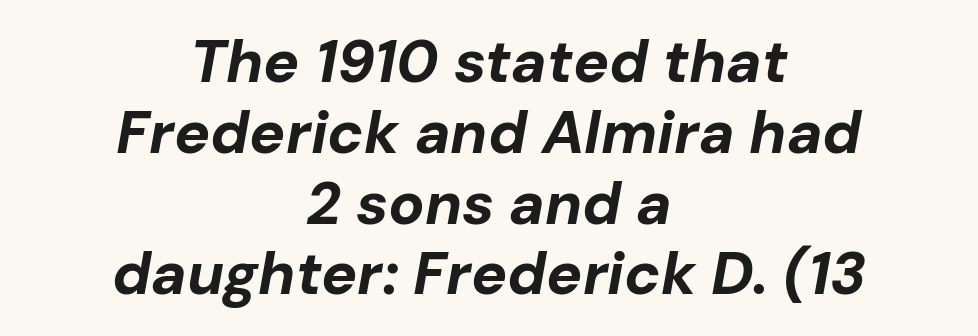
The image shows 60 px bold type, italic (leaning right); set centered, line spacing 1.18x, normal letter spacing, not underlined; low stroke contrast and a medium x-height.
